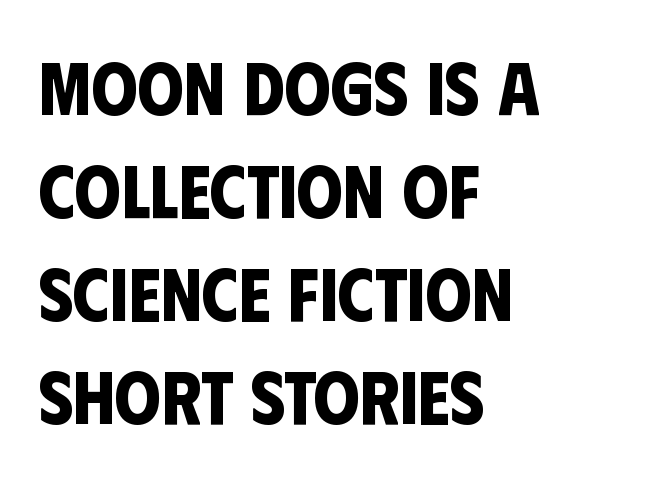
The image shows 74 px bold, condensed sans-serif type; set left-aligned, normal line spacing (1.39x), normal letter spacing, not underlined; low stroke contrast and a large x-height.
